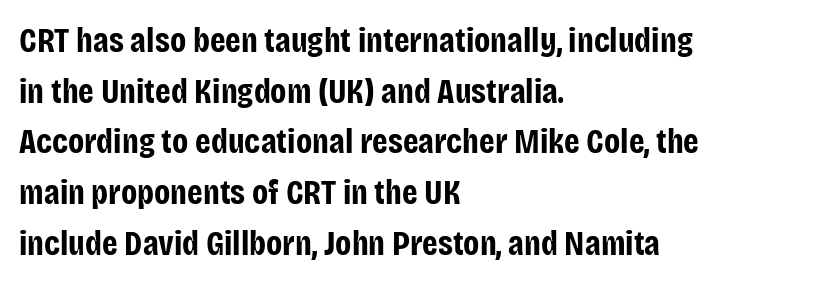
The image shows 35 px bold, condensed sans-serif type, upright; set left-aligned, normal line spacing (1.45x), normal letter spacing, not underlined; low stroke contrast and a large x-height.
